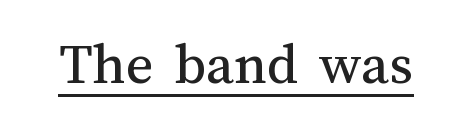
Compared with a typical body face, this is equally light or lighter still. This sample has the flowing, uneven cadence of proportional lettering. Here the glyphs are tracked normally, forming tight word shapes. Beneath each row of characters lies a ruled line. The specimen reads as upright at a glance.
